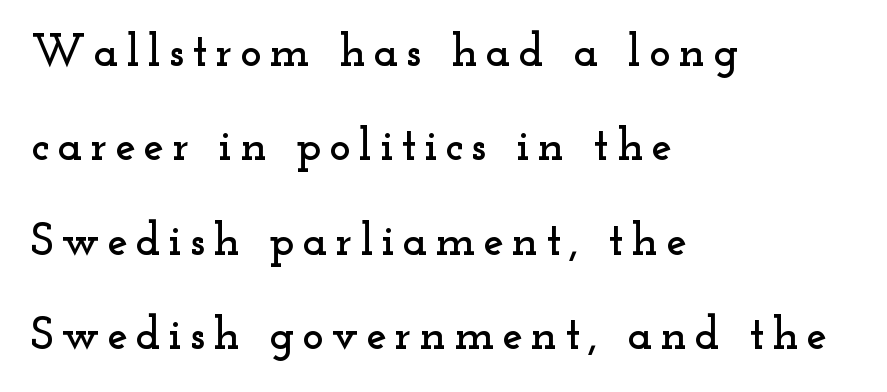
{"serif": "yes", "italic": "no", "width": "wide", "stroke_contrast": "low", "x_height": "small", "monospaced": "no", "underline": "no", "align": "left", "line_spacing": "loose", "line_spacing_ratio": 2.05, "glyph_px": 46}
